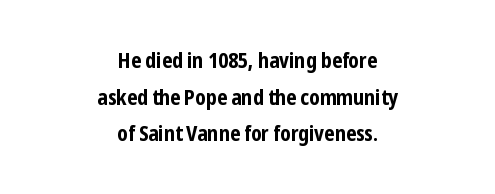
Chunky letters — that's bold for sure. Does the copy run flush right? No — it is centered line by line. Every stem runs plumb, perpendicular to the baseline. Words float on clear page, feet unadorned. These lines keep a tight, regular rhythm from letter to letter.
